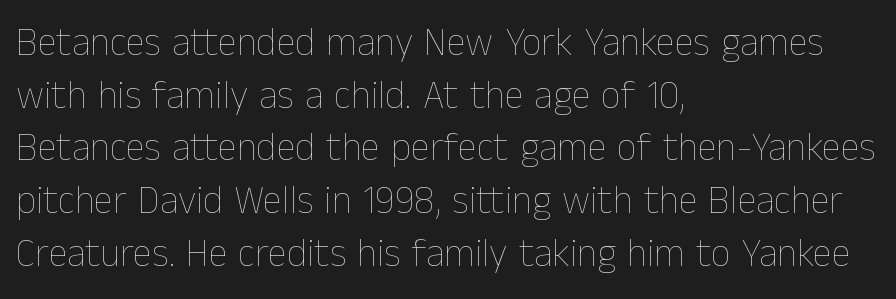
The baseline area is clear. The face used here is proportionally spaced, like ordinary book or web type. Baseline-to-baseline distance is the conventional proportion of letter height. A student would call this left alignment; a typographer would say flush left, rag right. Each stroke keeps to a modest, everyday thickness or less. The gaps between neighbouring characters are ordinary and unremarkable.
